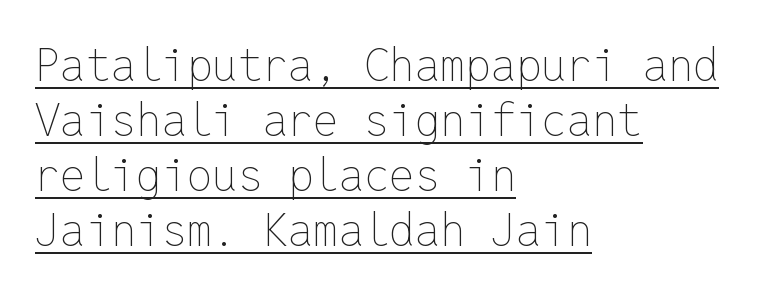
{"italic": "no", "bold": "no", "weight": "thin", "width": "normal", "stroke_contrast": "low", "x_height": "medium", "monospaced": "yes", "underline": "yes", "align": "left", "line_spacing_ratio": 1.22, "letter_spacing": "normal", "letter_spacing_em": 0.0, "glyph_px": 45}
